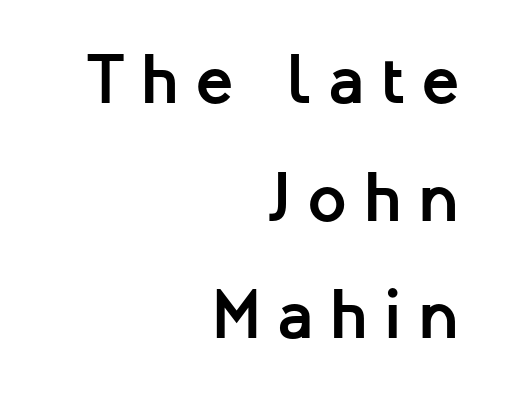
{"serif": "no", "italic": "no", "bold": "yes", "weight": "semibold", "width": "normal", "stroke_contrast": "low", "x_height": "medium", "monospaced": "no", "underline": "no", "align": "right", "line_spacing": "normal", "line_spacing_ratio": 1.68, "letter_spacing": "wide", "letter_spacing_em": 0.23, "glyph_px": 70}
